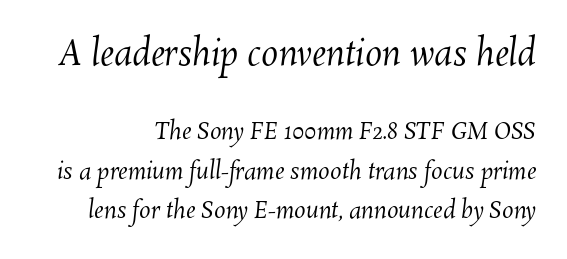
The image shows 34 px regular-weight type; set line spacing 1.71x, normal letter spacing, not underlined; the first (top) block is 1.48x larger; medium stroke contrast and a medium x-height.
